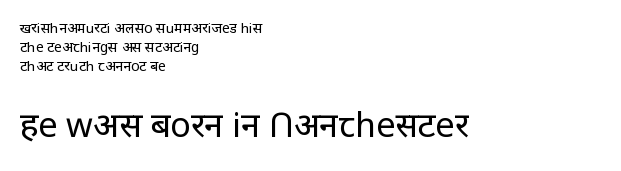
Look at the tracking — it's just the regular setting, nothing added. The face used here appears at its bigger size in the lower chunk. Posture: upright roman. The passage shown is not bold in any degree. The font family rendered here belongs to the sans-serif group. The block of text has a typical density, with ordinary space between rows.
